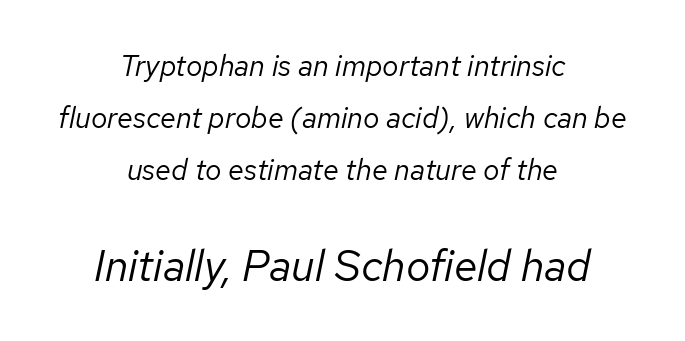
Short and long lines alike share a common midpoint. This sample uses plain, unmodified letter spacing. Type size steps up from the first block to the second. Italic? Definitely — the glyphs are oblique.
